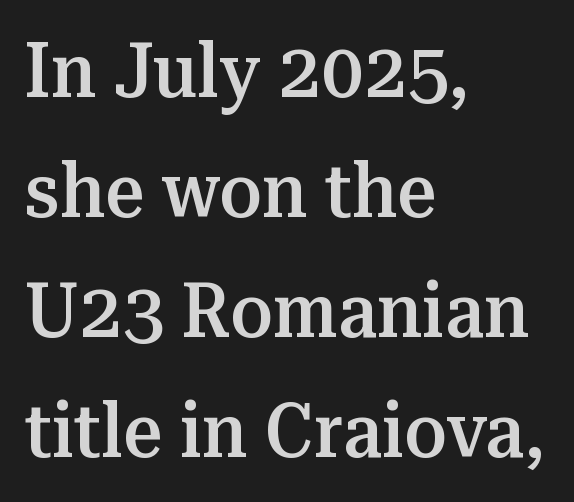
Is the block centered? No — it sits flush against the left margin. Note the varied advance widths — an 'i' is clearly narrower than an 'm'. Slightly chunky letters — semibold, I'd say, not full bold. Check where the strokes stop: tiny serifs finish them off. Does extra space separate the letters? No, they use regular spacing. The block of text has a typical density, with ordinary space between rows.
